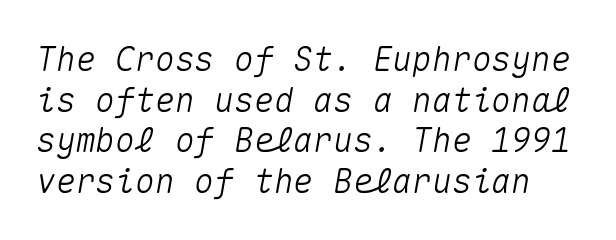
The tracking reads as untouched default to a designer's eye. Here the designer chose a console-style face with uniform glyph widths. No word sits above an underline. Is the type slanted? Yes — the strokes lean at a clear angle.
